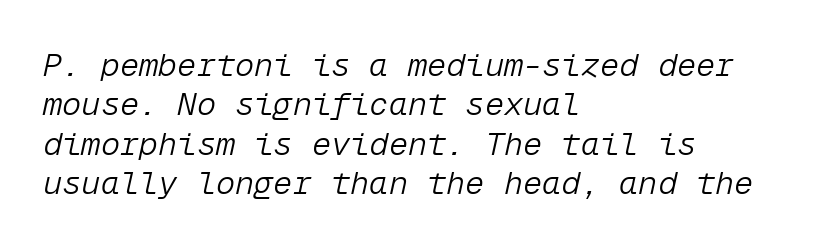
{"italic": "yes", "lean": "right", "slant_degrees": 12, "bold": "no", "weight": "light", "width": "normal", "stroke_contrast": "low", "x_height": "medium", "monospaced": "yes", "underline": "no", "align": "left", "line_spacing_ratio": 1.23, "letter_spacing": "normal", "letter_spacing_em": 0.0, "glyph_px": 32}
